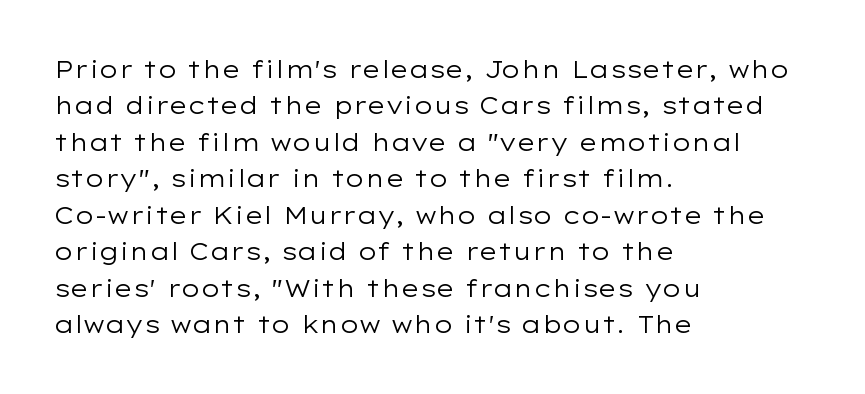
Q: Is the text bold? A: No.
Q: Is the text italic (slanted)? A: No, it is upright.
Q: Is the text underlined? A: No.
Q: How is the paragraph aligned? A: Left-aligned.
Q: Is the spacing between letters normal or unusually wide? A: Normal.
Q: Is the spacing between lines tight, normal or loose? A: Normal.
